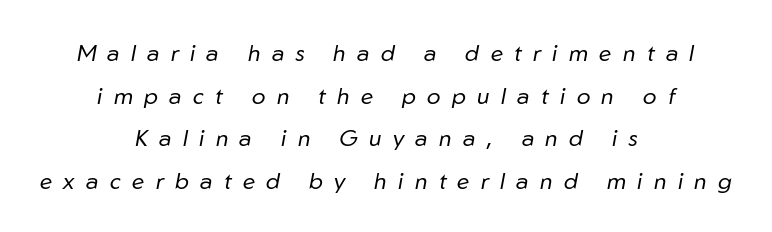
Q: Is the text bold? A: No.
Q: Is the text italic (slanted)? A: Yes, it leans right by about 10 degrees.
Q: Is the text underlined? A: No.
Q: How is the paragraph aligned? A: Centered.
Q: Is the spacing between letters normal or unusually wide? A: Unusually wide.
